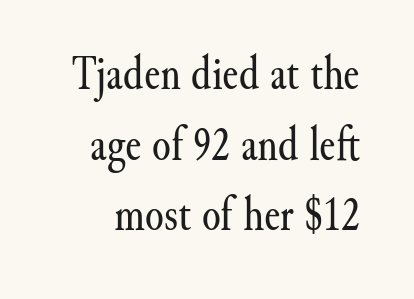
Q: Is the text bold? A: No.
Q: Is the text italic (slanted)? A: No, it is upright.
Q: Is the typeface a serif or a sans-serif typeface? A: Serif.
Q: Is the text underlined? A: No.
Q: Is the spacing between letters normal or unusually wide? A: Normal.
Q: Is the spacing between lines tight, normal or loose? A: Normal.
Q: Width (condensed, normal, or wide)? A: Normal.
Q: Stroke contrast? A: Medium.
Q: x-height? A: Small.
Q: Monospaced? A: No.
